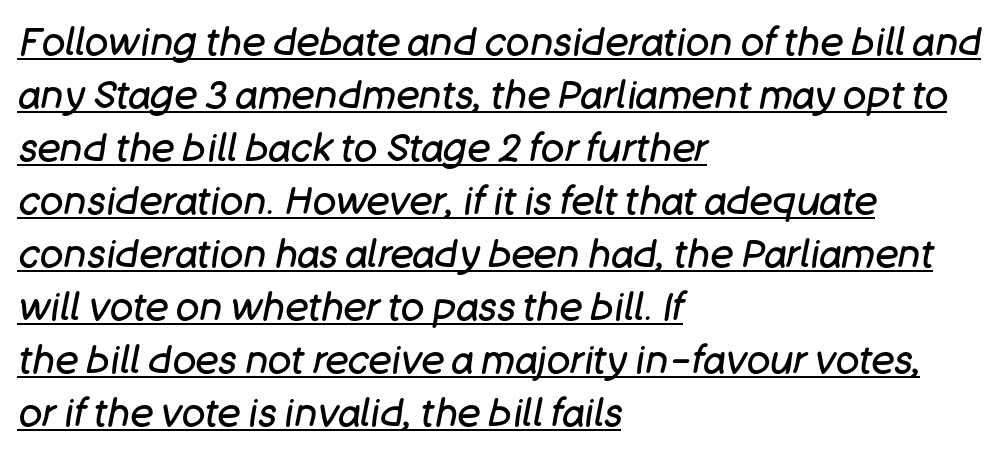
{"italic": "yes", "lean": "right", "slant_degrees": 11, "bold": "no", "weight": "regular", "width": "normal", "stroke_contrast": "low", "x_height": "large", "monospaced": "no", "underline": "yes", "align": "left", "line_spacing": "normal", "line_spacing_ratio": 1.36, "letter_spacing": "normal", "letter_spacing_em": 0.0, "glyph_px": 39}
